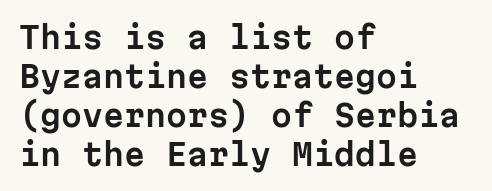
{"serif": "no", "italic": "no", "width": "normal", "stroke_contrast": "low", "x_height": "medium", "monospaced": "yes", "underline": "no", "align": "left", "line_spacing": "normal", "line_spacing_ratio": 1.3, "letter_spacing": "normal", "letter_spacing_em": 0.0, "glyph_px": 30}
